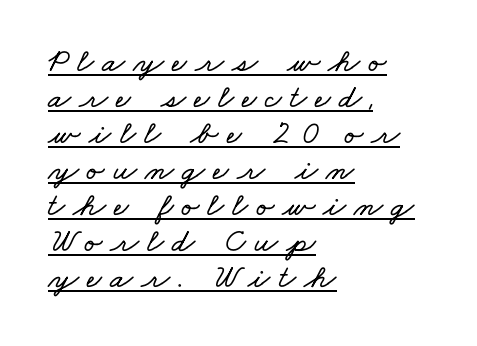
The image shows 33 px wide type; set left-aligned, tight line spacing (1.09x), unusually wide letter spacing (+0.25 em), underlined; low stroke contrast and a small x-height.
